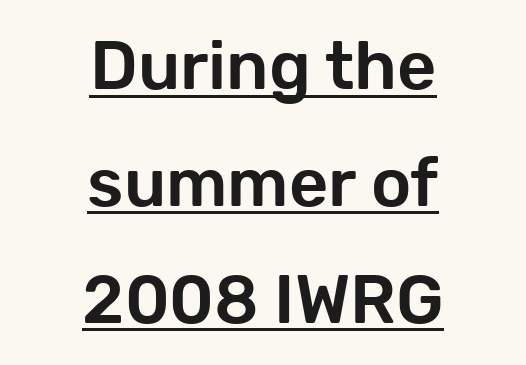
The image shows 68 px sans-serif type, upright; set centered, line spacing 1.72x, normal letter spacing, underlined; low stroke contrast and a medium x-height.
